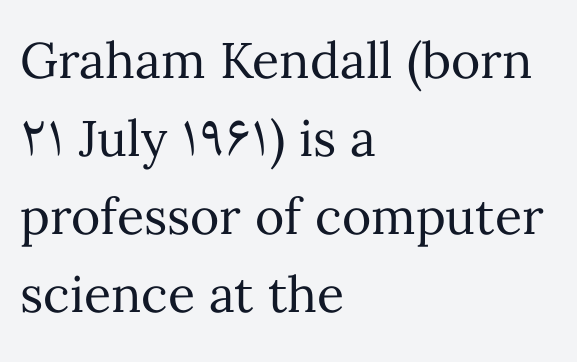
Regular leading. These lines are rendered in a variable-pitch font. You can tell it's not italic because the verticals are truly vertical. Is the stroke heavy? The answer is a plain regular-or-lighter. Notice how the passage keeps a crisp vertical edge on the left only. The passage shown is not underscored anywhere.
